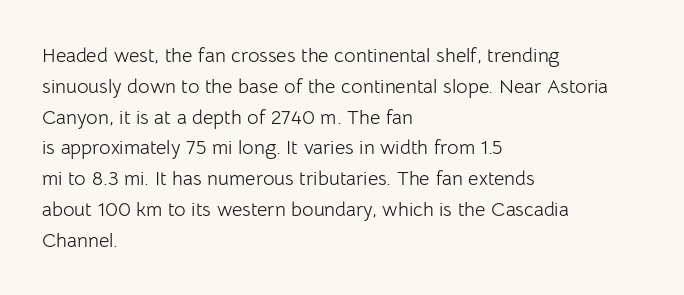
{"italic": "no", "bold": "no", "underline": "no", "align": "left", "line_spacing": "normal", "line_spacing_ratio": 1.54, "letter_spacing": "normal", "letter_spacing_em": 0.0, "glyph_px": 20}
